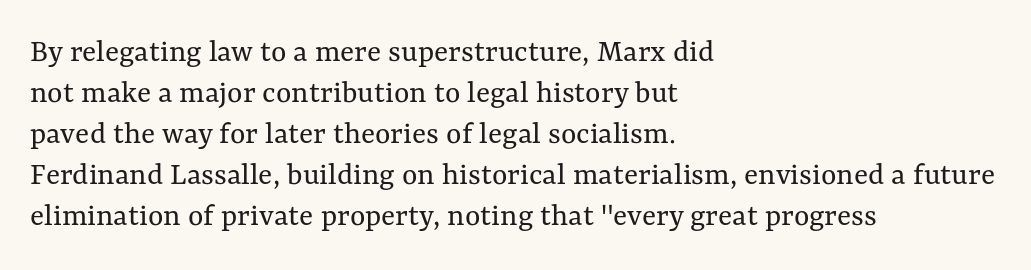
{"italic": "no", "bold": "no", "weight": "regular", "width": "normal", "stroke_contrast": "medium", "x_height": "medium", "monospaced": "no", "underline": "no", "align": "left", "line_spacing_ratio": 1.24, "letter_spacing": "normal", "letter_spacing_em": 0.0, "glyph_px": 33}
